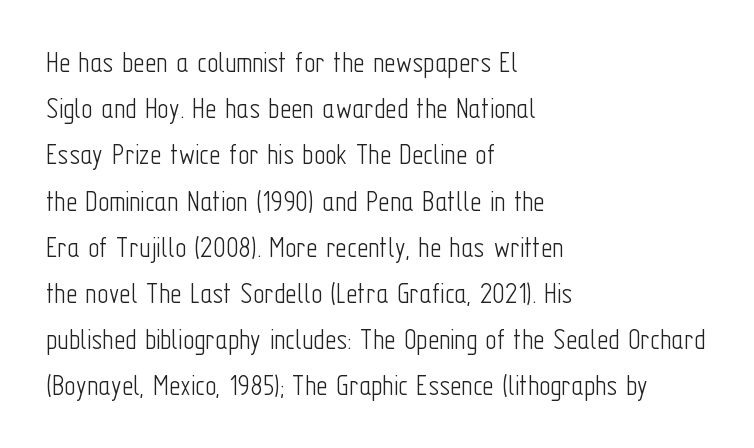
Ordinary non-slanted type is in use. The letters sit at their default tracking, neither squeezed nor spread. How would I describe the line gaps? Plain and ordinary. Examine the stroke ends and you'll find no serifs. The specimen omits any rule beneath the text block's lines. Here the designer chose a conventional face with non-uniform glyph widths.
